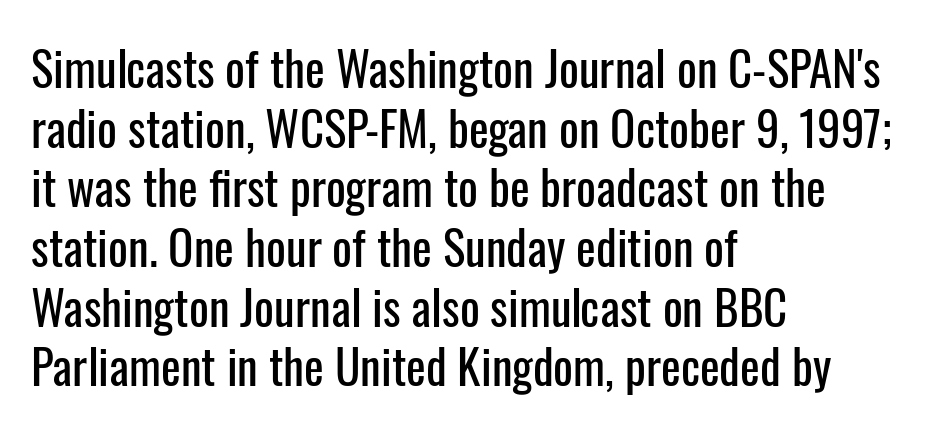
Every stem runs plumb, perpendicular to the baseline. Think of a printed novel: that variable character pitch is what you see here. A classic flush-left, rag-right setting is used for this passage. Default kerning and tracking; the words read as compact shapes.
